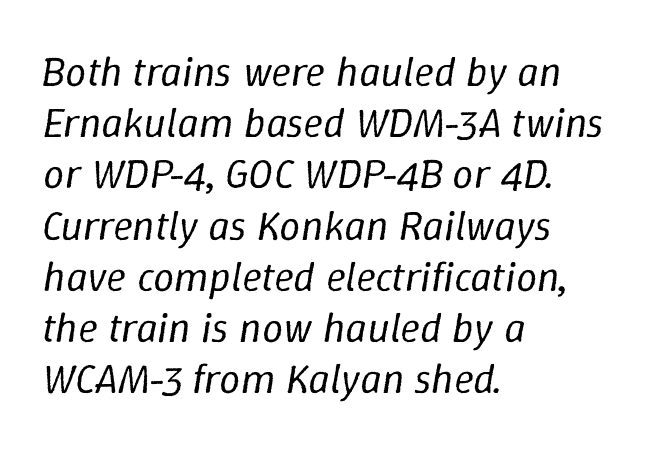
The image shows 42 px regular-weight type, italic (leaning right); set left-aligned, line spacing 1.22x, normal letter spacing, not underlined; low stroke contrast and a medium x-height.
